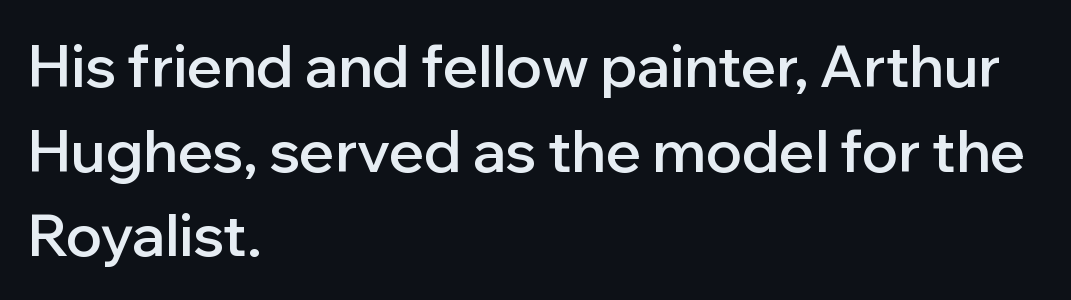
The image shows 58 px semibold sans-serif type, upright; set left-aligned, normal line spacing (1.46x), normal letter spacing, not underlined; low stroke contrast and a medium x-height.
